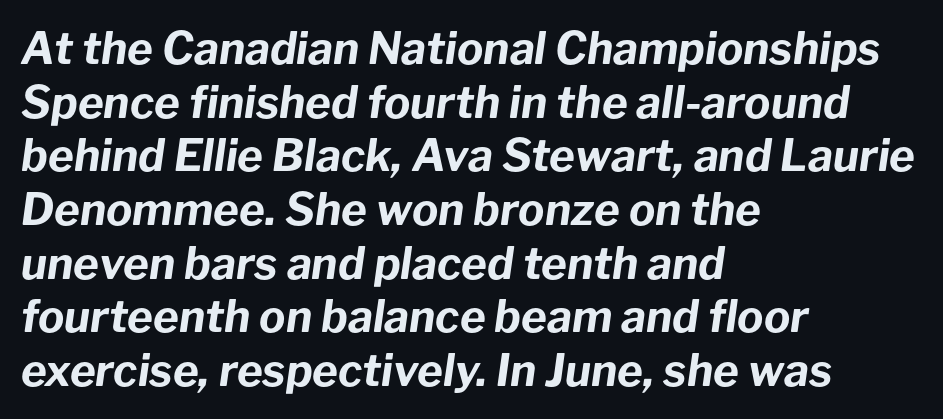
Q: Is the text bold? A: Yes.
Q: Is the text italic (slanted)? A: Yes, it leans right by about 8 degrees.
Q: Is the text underlined? A: No.
Q: How is the paragraph aligned? A: Left-aligned.
Q: Is the spacing between letters normal or unusually wide? A: Normal.
Q: Width (condensed, normal, or wide)? A: Normal.
Q: Stroke contrast? A: Low.
Q: x-height? A: Medium.
Q: Monospaced? A: No.
